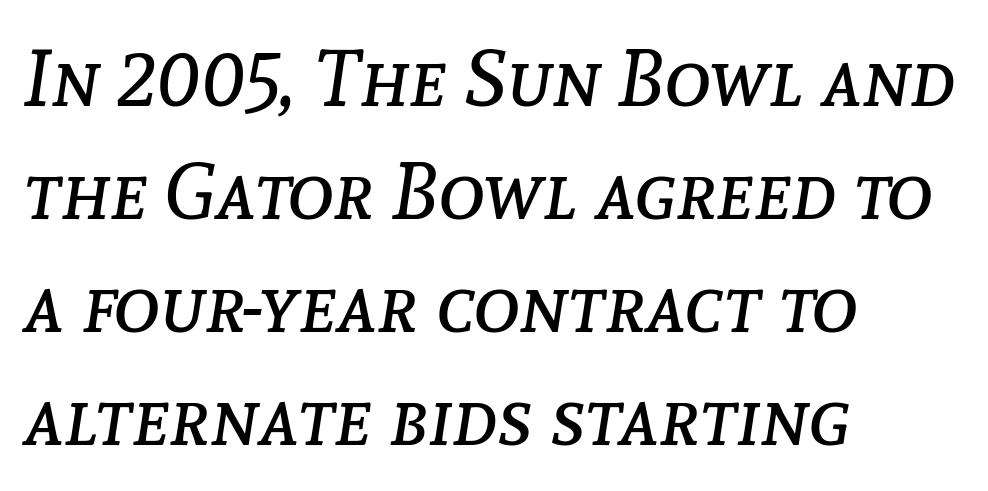
Q: Is the text bold? A: No.
Q: Is the text italic (slanted)? A: Yes, it leans right by about 8 degrees.
Q: Is the text underlined? A: No.
Q: How is the paragraph aligned? A: Left-aligned.
Q: Is the spacing between letters normal or unusually wide? A: Normal.
Q: Is the spacing between lines tight, normal or loose? A: Normal.
Q: Width (condensed, normal, or wide)? A: Normal.
Q: Stroke contrast? A: Low.
Q: x-height? A: Medium.
Q: Monospaced? A: No.
